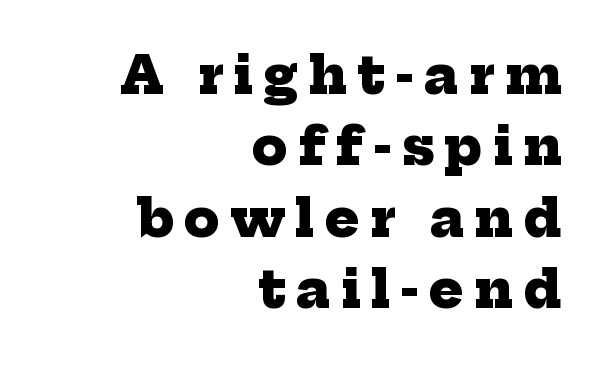
This rendering widens character spacing well past its baseline value. Note: serifs present on the glyphs. These lines sit exactly where default settings would place them. Underline: absent. If you drew a ruler down the right edge, every line would touch it. What weight is shown? A full bold with thick strokes.
